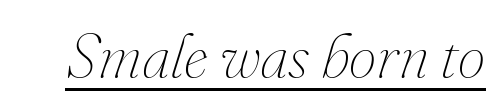
The weight tops out at a normal text grade. Do the characters align in a grid? No, the font is proportional. The glyphs are accompanied by a horizontal stroke just below them. Tracking here is standard; glyphs follow each other at the usual distance.
